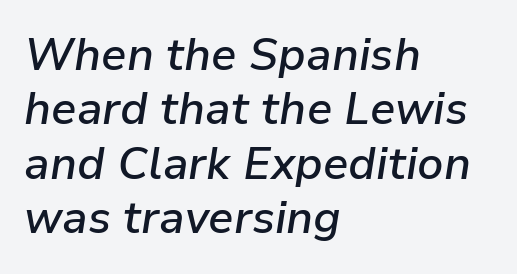
Q: Is the text bold? A: Semi-bold.
Q: Is the text italic (slanted)? A: Yes, it leans right by about 9 degrees.
Q: Is the text underlined? A: No.
Q: How is the paragraph aligned? A: Left-aligned.
Q: Is the spacing between letters normal or unusually wide? A: Normal.
Q: Width (condensed, normal, or wide)? A: Normal.
Q: Stroke contrast? A: Low.
Q: x-height? A: Medium.
Q: Monospaced? A: No.
